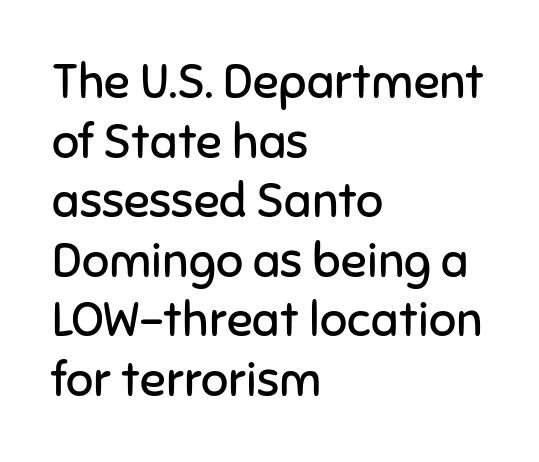
Q: Is the text bold? A: No.
Q: Is the text italic (slanted)? A: No, it is upright.
Q: Is the typeface a serif or a sans-serif typeface? A: Sans-serif.
Q: Is the text underlined? A: No.
Q: How is the paragraph aligned? A: Left-aligned.
Q: Is the spacing between letters normal or unusually wide? A: Normal.
Q: Width (condensed, normal, or wide)? A: Normal.
Q: Stroke contrast? A: Low.
Q: x-height? A: Medium.
Q: Monospaced? A: No.
